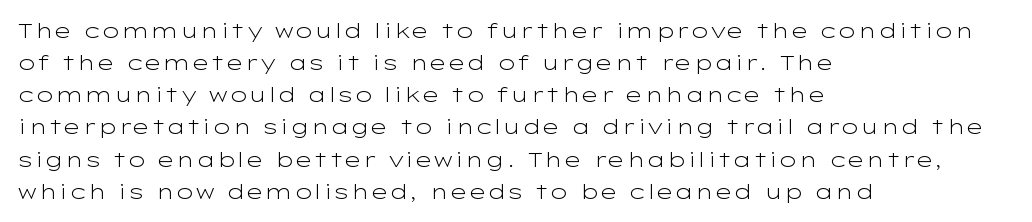
{"italic": "no", "bold": "no", "underline": "no", "align": "left", "line_spacing": "normal", "line_spacing_ratio": 1.53, "letter_spacing": "normal", "letter_spacing_em": 0.0, "glyph_px": 21}
